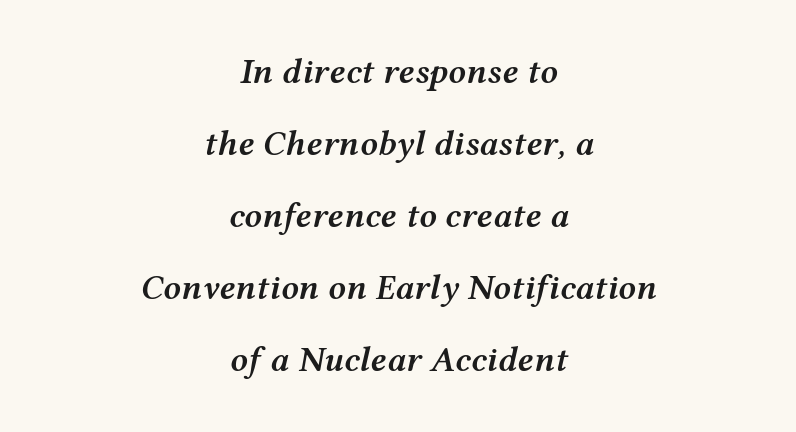
{"italic": "yes", "lean": "right", "slant_degrees": 12, "bold": "semi", "weight": "semibold", "width": "wide", "stroke_contrast": "medium", "x_height": "medium", "monospaced": "no", "underline": "no", "align": "center", "line_spacing": "loose", "line_spacing_ratio": 2.06, "letter_spacing": "normal", "letter_spacing_em": 0.0, "glyph_px": 35}
